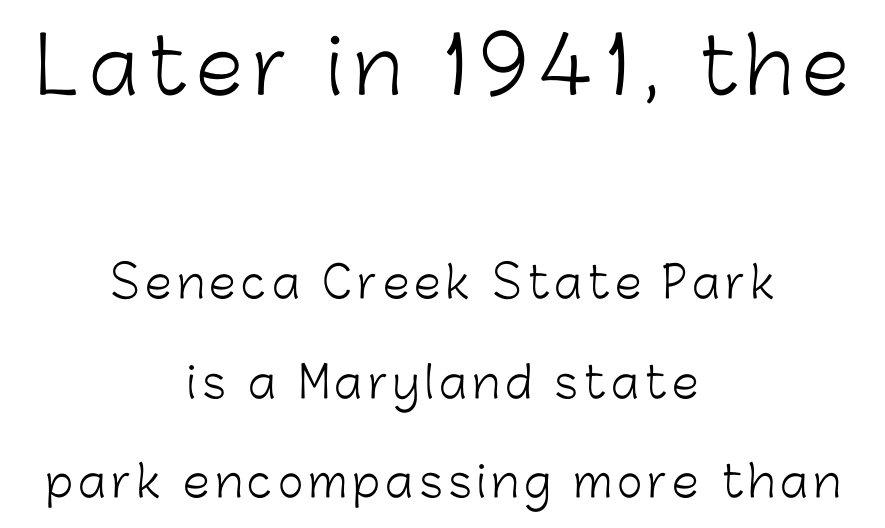
{"serif": "no", "italic": "no", "bold": "no", "weight": "light", "width": "normal", "stroke_contrast": "low", "x_height": "medium", "monospaced": "no", "underline": "no", "align": "center", "line_spacing": "loose", "line_spacing_ratio": 2.31, "larger_block": "first", "size_ratio": 1.77, "glyph_px": 76}
